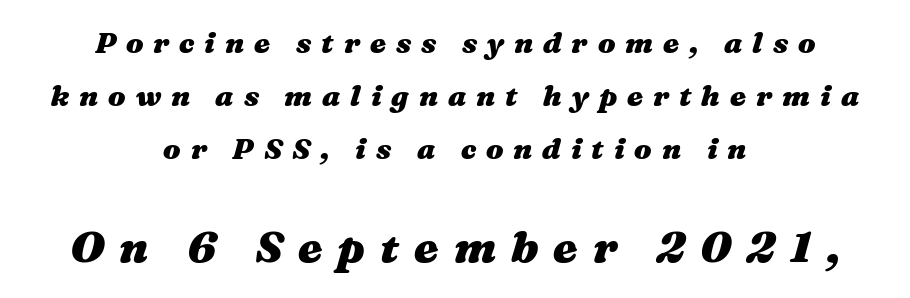
The letterforms stand isolated, each surrounded by extra space. Would a proofreader flag this as italicized? Yes. Quick note: underline off. Do the characters align in a grid? No, the font is proportional. Compared with an ordinary text face, these strokes are far heavier — a full bold.
